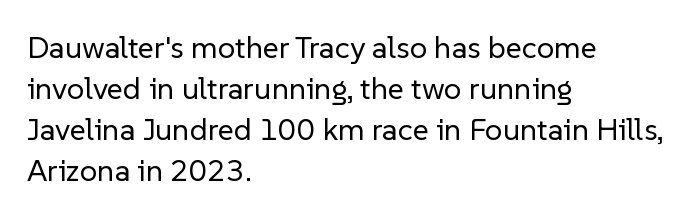
{"serif": "no", "italic": "no", "bold": "no", "weight": "regular", "width": "normal", "stroke_contrast": "low", "x_height": "medium", "monospaced": "no", "underline": "no", "align": "left", "line_spacing": "normal", "line_spacing_ratio": 1.32, "letter_spacing": "normal", "letter_spacing_em": 0.0, "glyph_px": 31}
